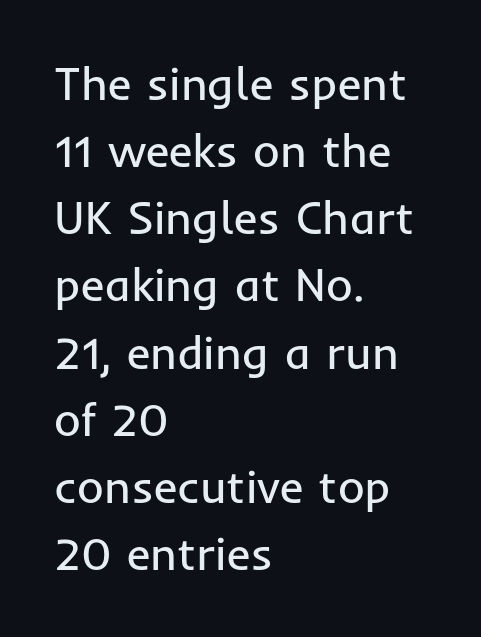
In terms of letterspacing, this is plain default setting. The rendering uses natural spacing where letterforms have individual widths. Summary of weight: not heavy and not bold. Each letter's strokes conclude bluntly, with no projecting serifs.
